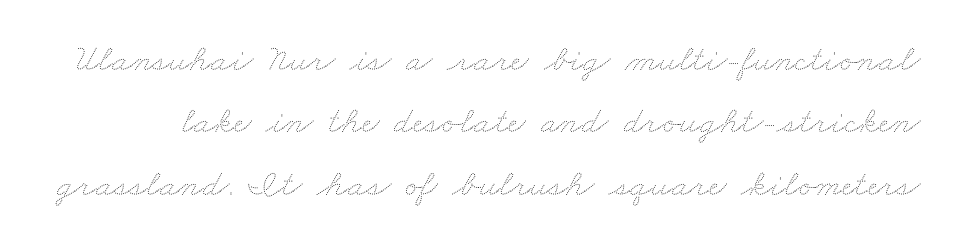
{"bold": "no", "weight": "thin", "width": "wide", "stroke_contrast": "medium", "x_height": "small", "monospaced": "no", "underline": "no", "line_spacing": "normal", "line_spacing_ratio": 1.64, "letter_spacing": "normal", "letter_spacing_em": 0.0, "glyph_px": 38}
